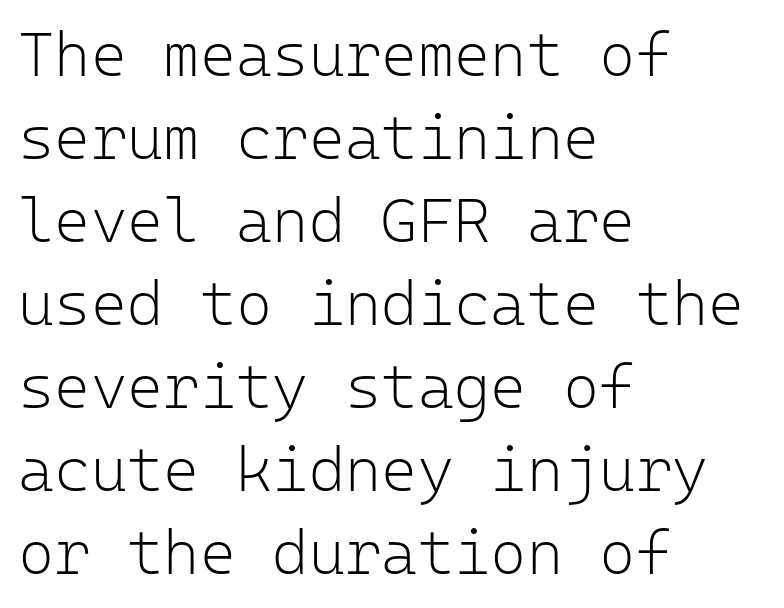
The image shows 62 px light sans-serif type, upright, monospaced; set left-aligned, normal line spacing (1.34x), normal letter spacing, not underlined; low stroke contrast and a medium x-height.
